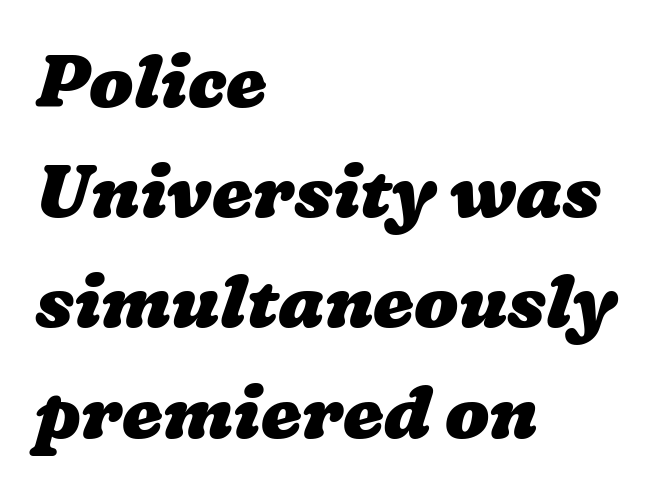
The image shows 73 px heavy, wide type; set left-aligned, normal line spacing (1.51x), normal letter spacing, not underlined; low stroke contrast and a medium x-height.
